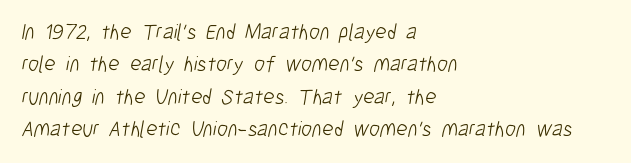
Stems and bowls with no extra thickness — not bold. The block of text has a typical density, with ordinary space between rows. Rule under the text: the space is simply empty. The tracking reads as untouched default to a designer's eye. A classic flush-left, rag-right setting is used for this passage.
